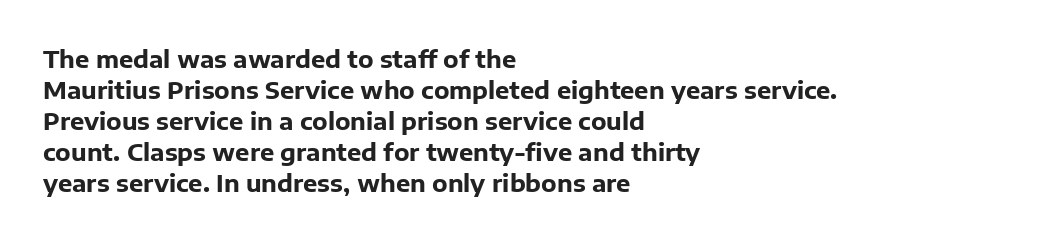
{"italic": "no", "bold": "yes", "underline": "no", "align": "left", "line_spacing": "normal", "line_spacing_ratio": 1.29, "letter_spacing": "normal", "letter_spacing_em": 0.0, "glyph_px": 24}
